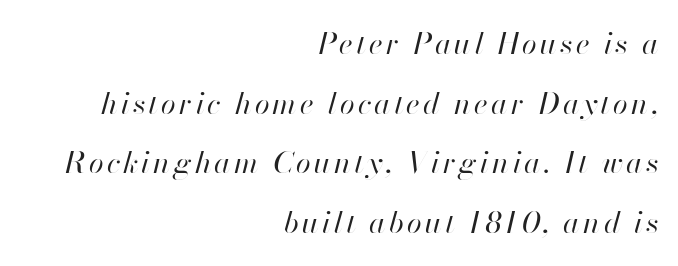
Q: Is the text bold? A: No.
Q: Is the text italic (slanted)? A: Yes, it leans right by about 13 degrees.
Q: Is the text underlined? A: No.
Q: How is the paragraph aligned? A: Right-aligned.
Q: Is the spacing between lines tight, normal or loose? A: Loose.
Q: Width (condensed, normal, or wide)? A: Normal.
Q: Stroke contrast? A: High.
Q: x-height? A: Small.
Q: Monospaced? A: No.
